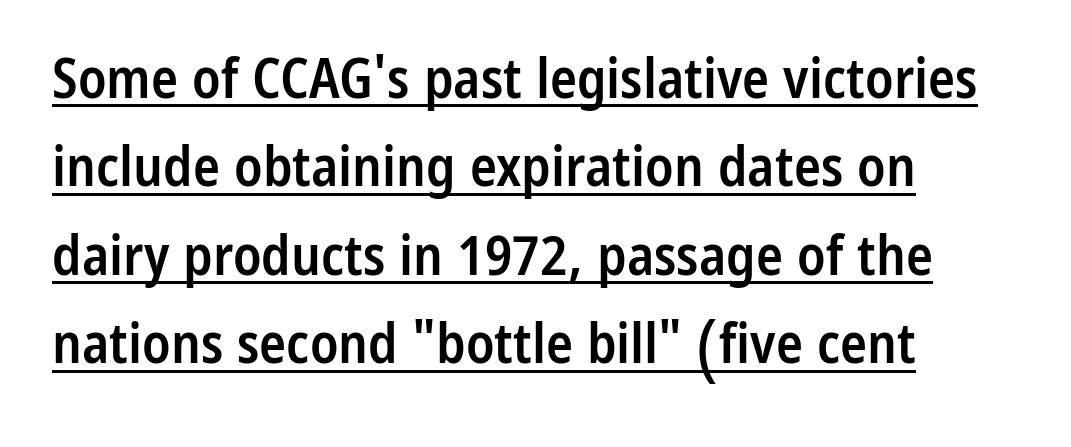
{"serif": "no", "italic": "no", "bold": "semi", "weight": "semibold", "width": "condensed", "stroke_contrast": "low", "x_height": "medium", "monospaced": "no", "underline": "yes", "align": "left", "line_spacing": "normal", "line_spacing_ratio": 1.58, "letter_spacing": "normal", "letter_spacing_em": 0.0, "glyph_px": 56}
